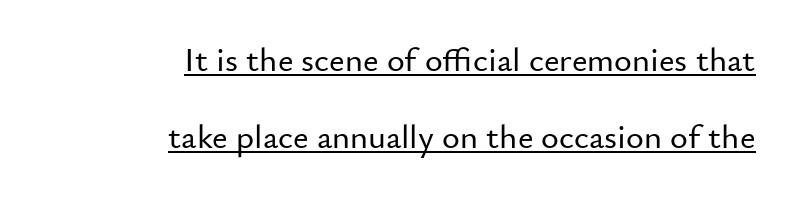
{"serif": "no", "italic": "no", "width": "normal", "stroke_contrast": "low", "x_height": "small", "monospaced": "no", "underline": "yes", "align": "right", "line_spacing": "loose", "line_spacing_ratio": 2.27, "letter_spacing": "normal", "letter_spacing_em": 0.0, "glyph_px": 34}
